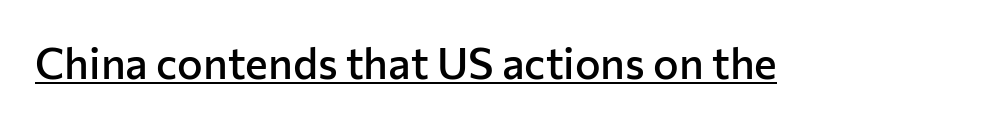
{"serif": "no", "italic": "no", "bold": "semi", "weight": "semibold", "width": "normal", "stroke_contrast": "low", "x_height": "medium", "monospaced": "no", "underline": "yes", "letter_spacing": "normal", "letter_spacing_em": 0.0, "glyph_px": 43}
